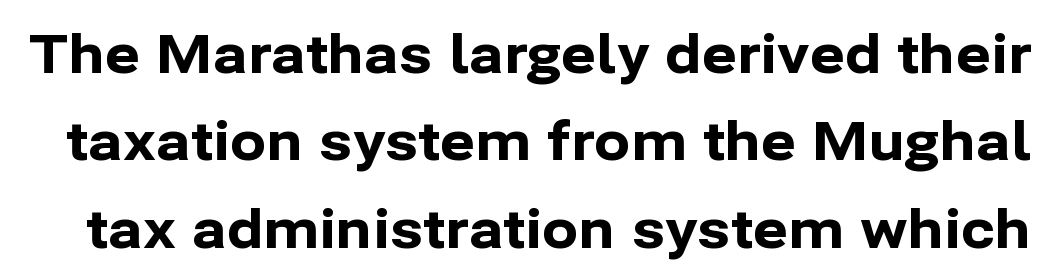
{"serif": "no", "italic": "no", "bold": "yes", "weight": "bold", "width": "normal", "stroke_contrast": "low", "x_height": "medium", "monospaced": "no", "underline": "no", "line_spacing": "normal", "line_spacing_ratio": 1.62, "letter_spacing": "normal", "letter_spacing_em": 0.0, "glyph_px": 54}
